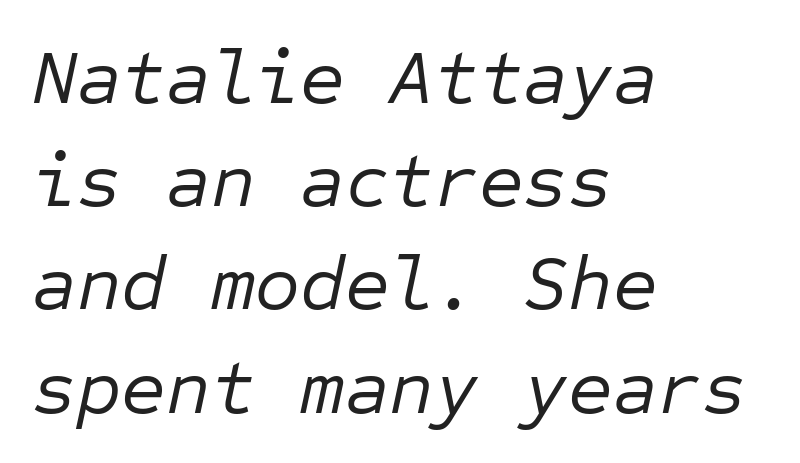
{"italic": "yes", "lean": "right", "slant_degrees": 12, "bold": "no", "weight": "regular", "width": "normal", "stroke_contrast": "low", "x_height": "medium", "monospaced": "yes", "underline": "no", "align": "left", "line_spacing": "normal", "line_spacing_ratio": 1.34, "letter_spacing": "normal", "letter_spacing_em": 0.0, "glyph_px": 77}
